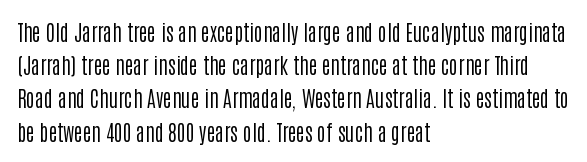
The face looks like a standard text weight, possibly lighter. Short and long lines alike share a common starting point at left. Vertically, the passage feels balanced, rows spaced as you'd expect. A bare baseline throughout the passage. Here the glyphs are tracked normally, forming tight word shapes.
